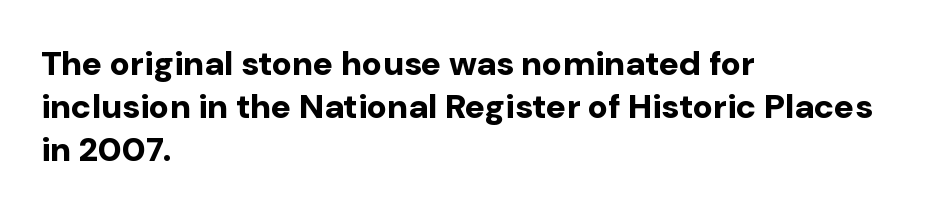
{"serif": "no", "italic": "no", "bold": "yes", "weight": "bold", "width": "normal", "stroke_contrast": "low", "x_height": "medium", "monospaced": "no", "underline": "no", "align": "left", "line_spacing": "normal", "line_spacing_ratio": 1.27, "letter_spacing": "normal", "letter_spacing_em": 0.0, "glyph_px": 34}
